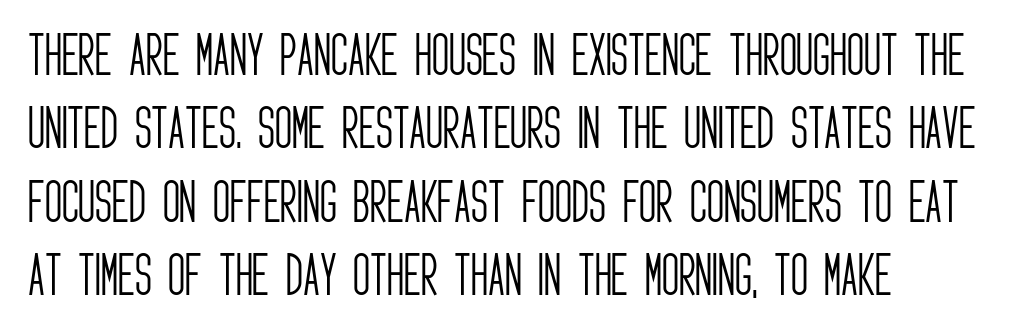
{"serif": "no", "italic": "no", "bold": "no", "weight": "light", "width": "condensed", "stroke_contrast": "low", "x_height": "large", "monospaced": "no", "underline": "no", "align": "left", "line_spacing": "normal", "line_spacing_ratio": 1.56, "letter_spacing": "normal", "letter_spacing_em": 0.0, "glyph_px": 47}
